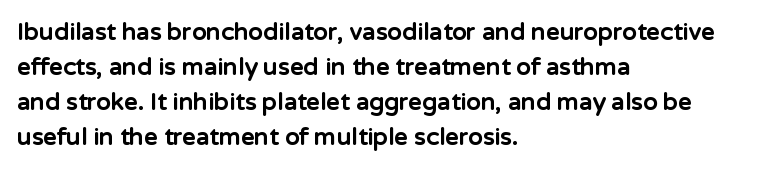
The image shows 24 px bold type, upright; set left-aligned, normal line spacing (1.46x), normal letter spacing, not underlined.
